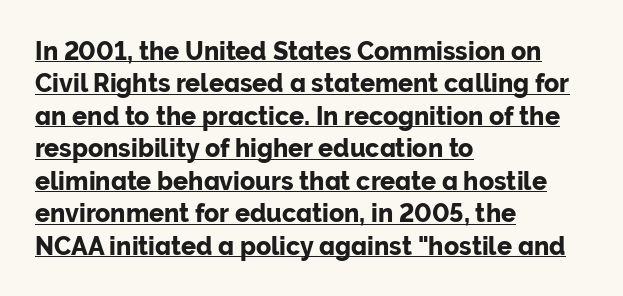
Quick note: interline space is typical. Left-aligned paragraph, ragged on the right. Letter spacing: default. Designer's note — italics off, roman on.
